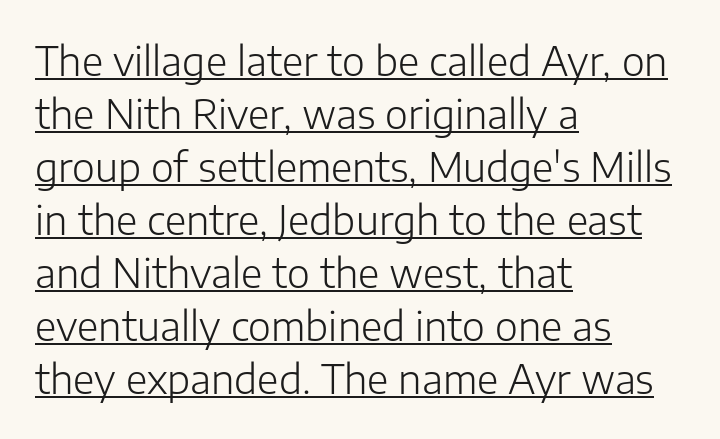
{"serif": "no", "italic": "no", "bold": "no", "weight": "light", "width": "normal", "stroke_contrast": "low", "x_height": "medium", "monospaced": "no", "underline": "yes", "align": "left", "line_spacing": "normal", "line_spacing_ratio": 1.36, "letter_spacing": "normal", "letter_spacing_em": 0.0, "glyph_px": 39}
